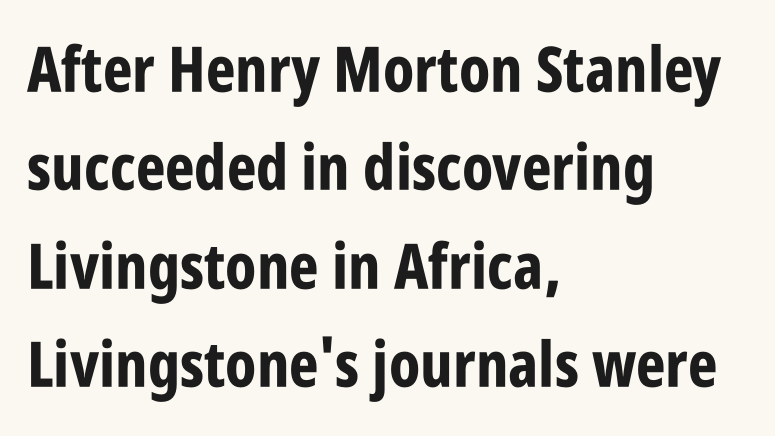
Q: Is the text bold? A: Yes.
Q: Is the text italic (slanted)? A: No, it is upright.
Q: Is the typeface a serif or a sans-serif typeface? A: Sans-serif.
Q: Is the text underlined? A: No.
Q: How is the paragraph aligned? A: Left-aligned.
Q: Is the spacing between letters normal or unusually wide? A: Normal.
Q: Is the spacing between lines tight, normal or loose? A: Normal.
Q: Width (condensed, normal, or wide)? A: Condensed.
Q: Stroke contrast? A: Low.
Q: x-height? A: Large.
Q: Monospaced? A: No.
